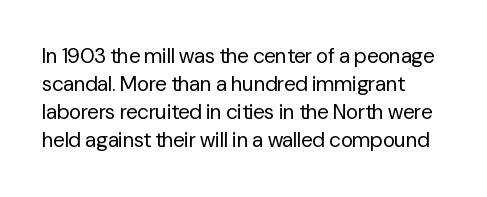
Visually the block forms a straight wall on the left and a jagged coastline on the right. Style check: upright. Bold? No — there's no thickening of the strokes. Notice how descenders clear the ascenders below comfortably — that's standard leading. Each word holds together tightly as a unit, with standard inter-letter gaps.
